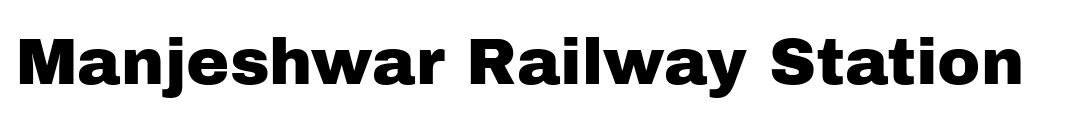
{"serif": "no", "italic": "no", "width": "normal", "stroke_contrast": "low", "x_height": "medium", "monospaced": "no", "underline": "no", "letter_spacing": "normal", "letter_spacing_em": 0.0, "glyph_px": 65}
